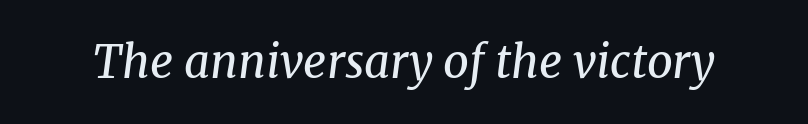
Q: Is the text bold? A: No.
Q: Is the text italic (slanted)? A: Yes, it leans right by about 8 degrees.
Q: Is the typeface a serif or a sans-serif typeface? A: Serif.
Q: Is the text underlined? A: No.
Q: Is the spacing between letters normal or unusually wide? A: Normal.
Q: Width (condensed, normal, or wide)? A: Normal.
Q: Stroke contrast? A: Medium.
Q: x-height? A: Medium.
Q: Monospaced? A: No.
